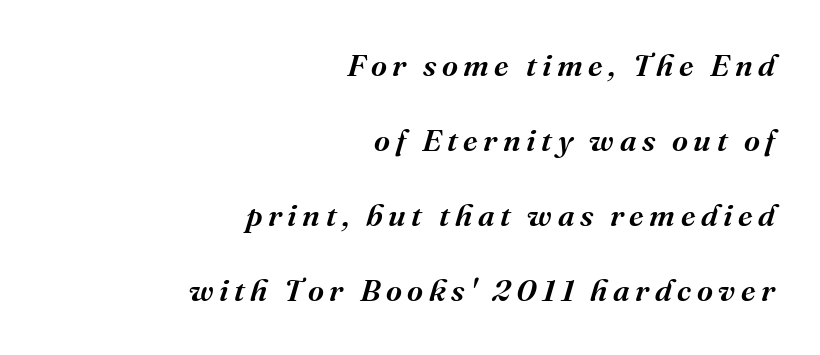
Q: Is the text italic (slanted)? A: Yes, it leans right by about 16 degrees.
Q: Is the typeface a serif or a sans-serif typeface? A: Serif.
Q: Is the text underlined? A: No.
Q: How is the paragraph aligned? A: Right-aligned.
Q: Is the spacing between lines tight, normal or loose? A: Loose.
Q: Width (condensed, normal, or wide)? A: Normal.
Q: Stroke contrast? A: Medium.
Q: x-height? A: Medium.
Q: Monospaced? A: No.
